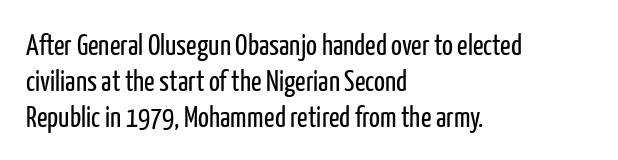
{"serif": "no", "italic": "no", "bold": "no", "weight": "regular", "width": "condensed", "stroke_contrast": "low", "x_height": "medium", "monospaced": "no", "underline": "no", "align": "left", "line_spacing": "normal", "line_spacing_ratio": 1.25, "letter_spacing": "normal", "letter_spacing_em": 0.0, "glyph_px": 29}
